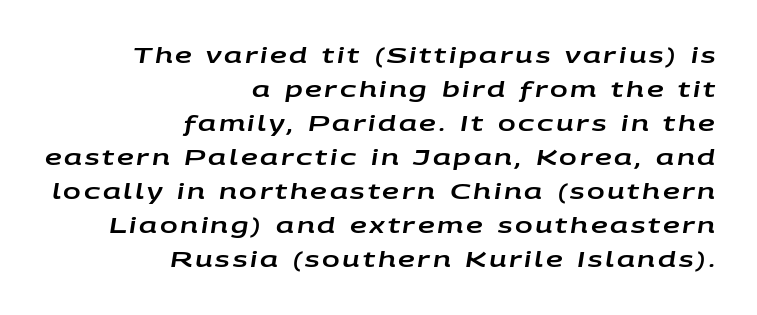
The image shows 21 px text type, italic (leaning right); set right-aligned, normal line spacing (1.62x), not underlined.
